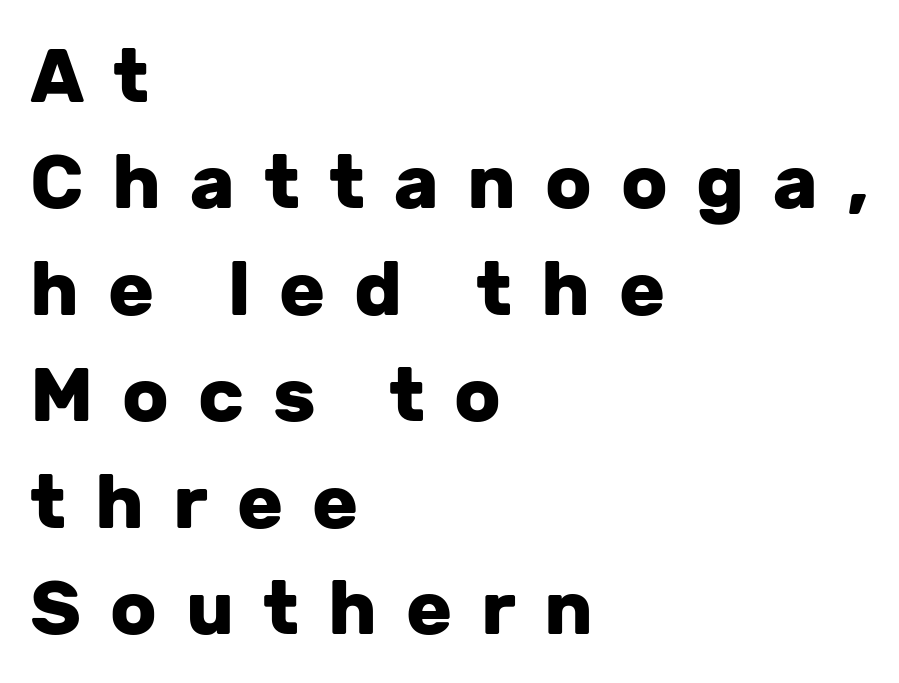
Q: Is the text bold? A: Yes.
Q: Is the text italic (slanted)? A: No, it is upright.
Q: Is the typeface a serif or a sans-serif typeface? A: Sans-serif.
Q: Is the text underlined? A: No.
Q: How is the paragraph aligned? A: Left-aligned.
Q: Is the spacing between letters normal or unusually wide? A: Unusually wide.
Q: Is the spacing between lines tight, normal or loose? A: Normal.
Q: Width (condensed, normal, or wide)? A: Normal.
Q: Stroke contrast? A: Low.
Q: x-height? A: Medium.
Q: Monospaced? A: No.
